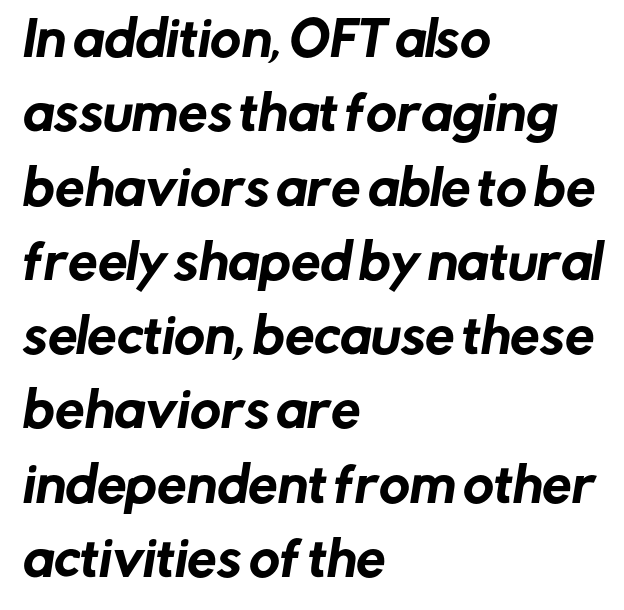
{"serif": "no", "width": "normal", "stroke_contrast": "low", "x_height": "medium", "monospaced": "no", "underline": "no", "align": "left", "line_spacing": "normal", "line_spacing_ratio": 1.58, "letter_spacing": "normal", "letter_spacing_em": 0.0, "glyph_px": 47}
